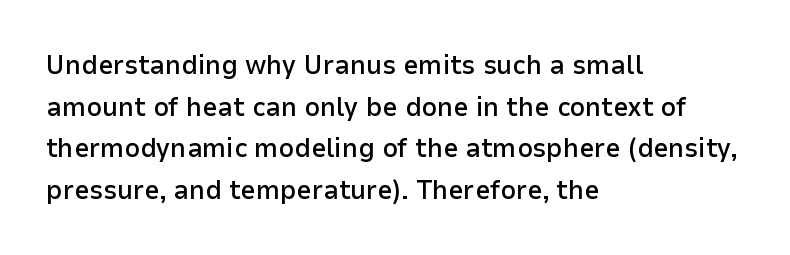
Q: Is the text bold? A: Semi-bold.
Q: Is the text italic (slanted)? A: No, it is upright.
Q: Is the text underlined? A: No.
Q: How is the paragraph aligned? A: Left-aligned.
Q: Is the spacing between letters normal or unusually wide? A: Normal.
Q: Is the spacing between lines tight, normal or loose? A: Normal.
